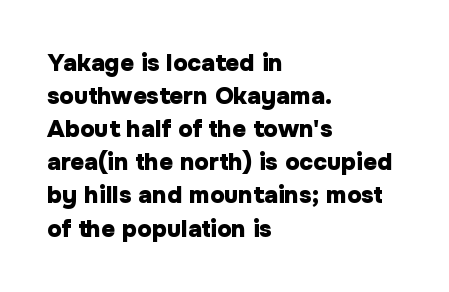
{"italic": "no", "bold": "yes", "underline": "no", "align": "left", "line_spacing": "normal", "line_spacing_ratio": 1.38, "letter_spacing": "normal", "letter_spacing_em": 0.0, "glyph_px": 24}
